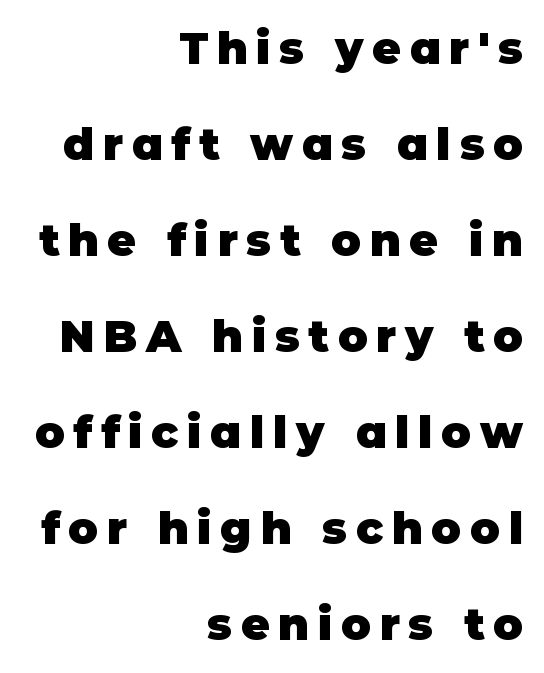
Short and long lines alike share a common ending point at right. Every character sits straight up, as roman type does. A typesetter would call this heavily tracked-out type. In terms of letterform style, serifs are entirely absent. Anything drawn beneath the words? Only blank space. The characters look thick and weighty, a clear bold.
